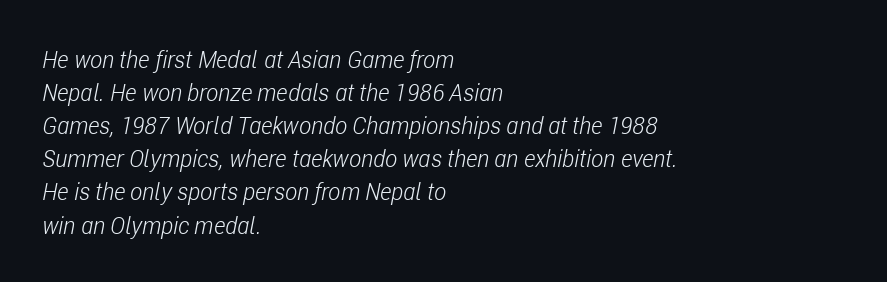
The image shows 23 px text type, italic (leaning right); set left-aligned, normal line spacing (1.44x), normal letter spacing, not underlined.
